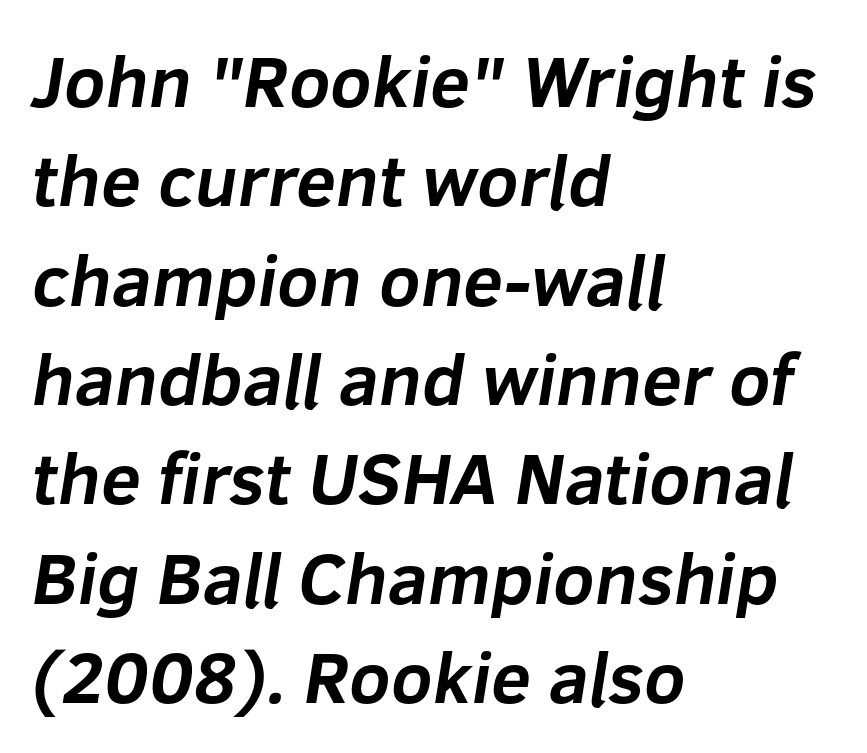
The image shows 72 px bold sans-serif type; set left-aligned, normal line spacing (1.38x), normal letter spacing, not underlined; low stroke contrast and a medium x-height.
